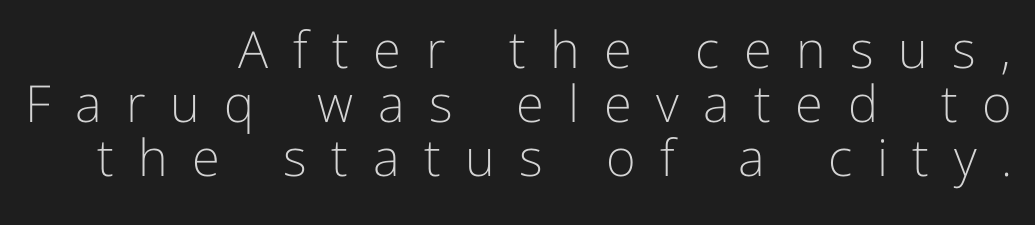
The image shows 51 px light sans-serif type, upright; set right-aligned, tight line spacing (1.06x), unusually wide letter spacing (+0.48 em), not underlined; low stroke contrast and a medium x-height.
